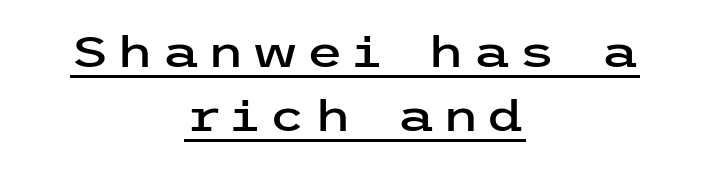
Q: Is the text italic (slanted)? A: No, it is upright.
Q: Is the typeface a serif or a sans-serif typeface? A: Sans-serif.
Q: Is the text underlined? A: Yes.
Q: How is the paragraph aligned? A: Centered.
Q: Is the spacing between lines tight, normal or loose? A: Normal.
Q: Width (condensed, normal, or wide)? A: Wide.
Q: Stroke contrast? A: Low.
Q: x-height? A: Medium.
